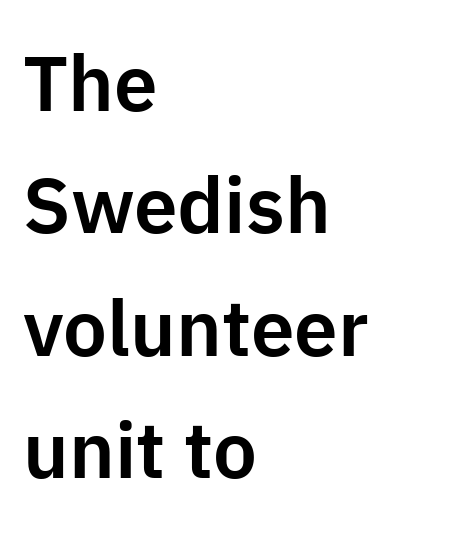
A typesetter would label this face a sans. Every character sits straight up, as roman type does. Spacing verdict: proportional, widths tailored to each character. The strip under each line holds only bare page. Characters follow at the spacing the type designer built in. Caption: multi-line text, flush left, ragged right.
